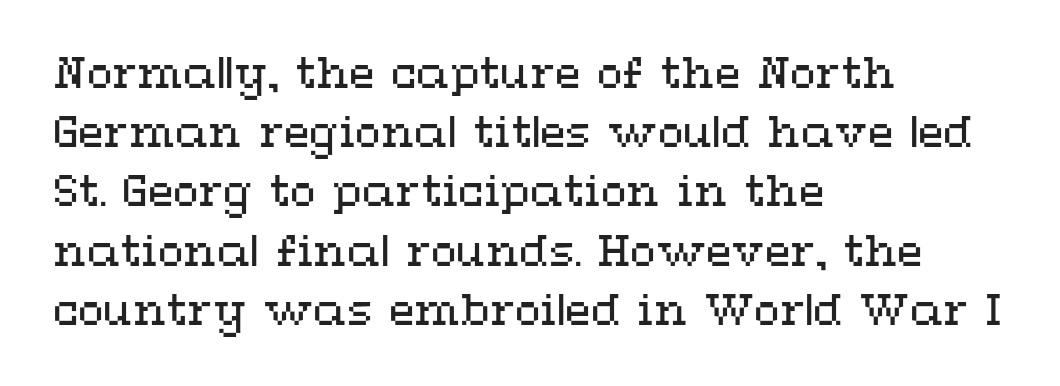
Caption: multi-line text, flush left, ragged right. The baseline area is clear. The letters advance in unequal steps, a hallmark of proportional type. The axis of the letterforms is exactly vertical.
